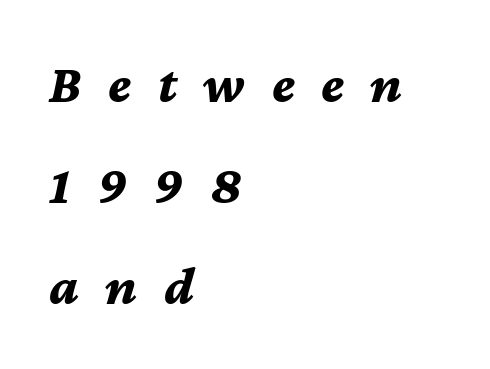
Q: Is the text bold? A: Yes.
Q: Is the text italic (slanted)? A: Yes, it leans right by about 12 degrees.
Q: Is the text underlined? A: No.
Q: How is the paragraph aligned? A: Left-aligned.
Q: Is the spacing between letters normal or unusually wide? A: Unusually wide.
Q: Width (condensed, normal, or wide)? A: Normal.
Q: Stroke contrast? A: Medium.
Q: x-height? A: Medium.
Q: Monospaced? A: No.
